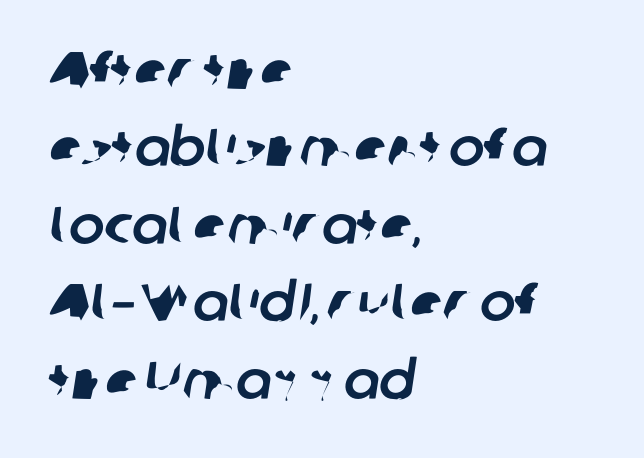
{"serif": "no", "width": "normal", "stroke_contrast": "low", "x_height": "medium", "monospaced": "no", "underline": "no", "align": "left", "line_spacing": "normal", "line_spacing_ratio": 1.46, "letter_spacing": "normal", "letter_spacing_em": 0.0, "glyph_px": 53}
